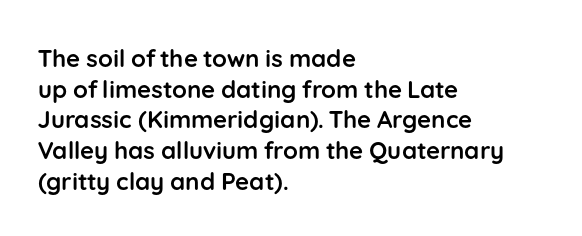
Q: Is the text bold? A: Yes.
Q: Is the text italic (slanted)? A: No, it is upright.
Q: Is the text underlined? A: No.
Q: How is the paragraph aligned? A: Left-aligned.
Q: Is the spacing between letters normal or unusually wide? A: Normal.
Q: Is the spacing between lines tight, normal or loose? A: Normal.
